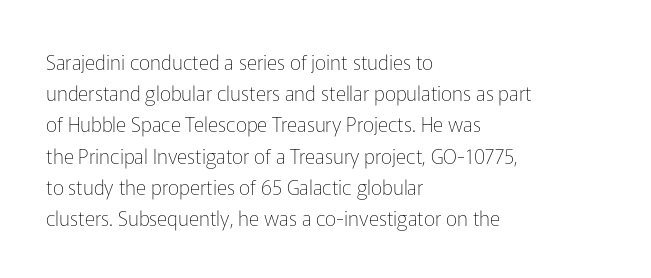
The image shows 20 px text type, upright; set left-aligned, normal line spacing (1.56x), normal letter spacing, not underlined.
